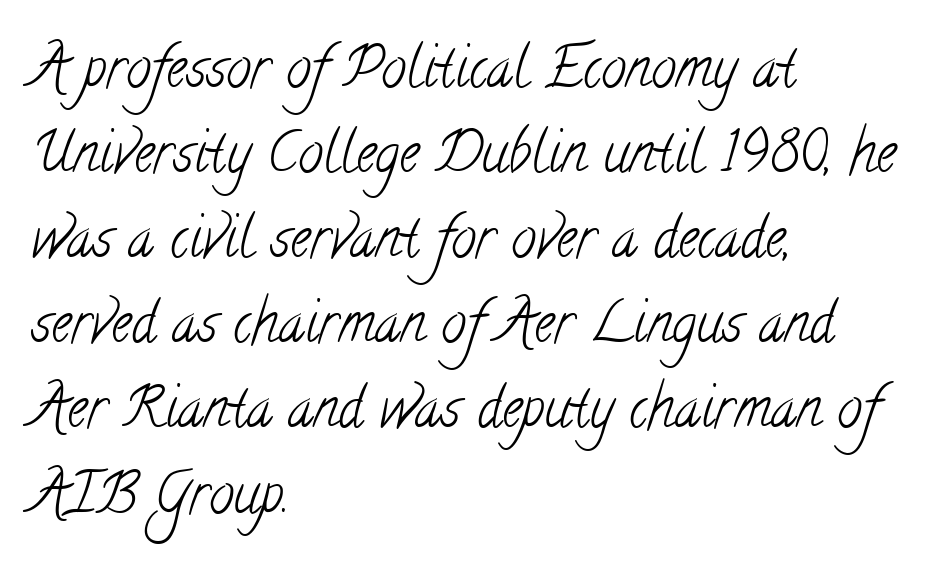
{"serif": "yes", "bold": "no", "weight": "light", "width": "condensed", "stroke_contrast": "low", "x_height": "small", "monospaced": "no", "underline": "no", "align": "left", "line_spacing": "normal", "line_spacing_ratio": 1.52, "letter_spacing": "normal", "letter_spacing_em": 0.0, "glyph_px": 56}
